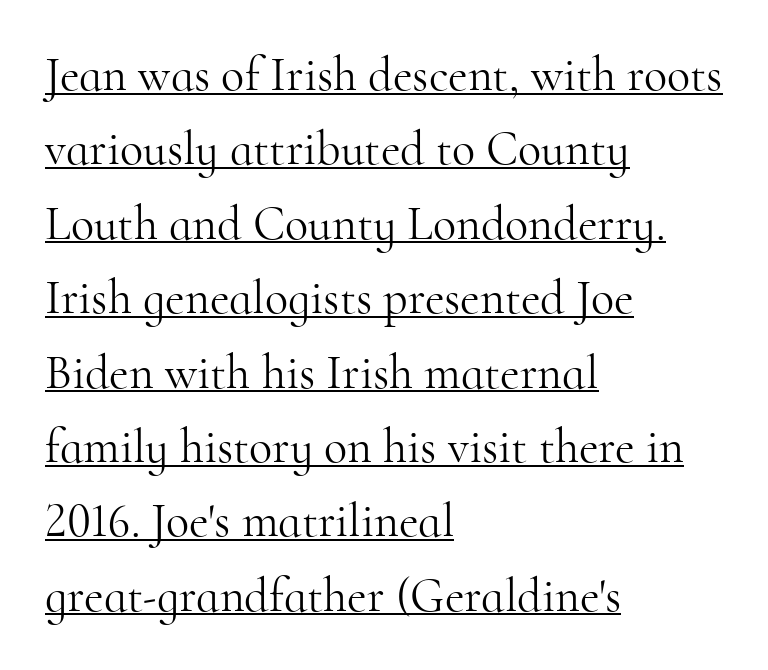
The image shows 48 px light serif type, upright; set left-aligned, normal line spacing (1.55x), normal letter spacing, underlined; high stroke contrast and a small x-height.
